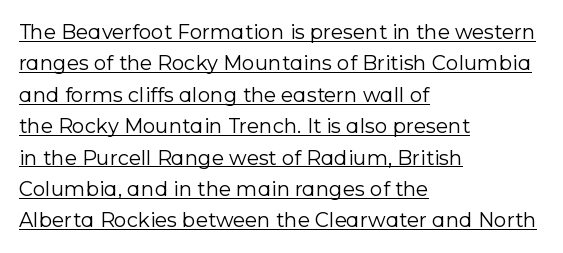
Q: Is the text bold? A: No.
Q: Is the text italic (slanted)? A: No, it is upright.
Q: Is the text underlined? A: Yes.
Q: How is the paragraph aligned? A: Left-aligned.
Q: Is the spacing between letters normal or unusually wide? A: Normal.
Q: Is the spacing between lines tight, normal or loose? A: Normal.
